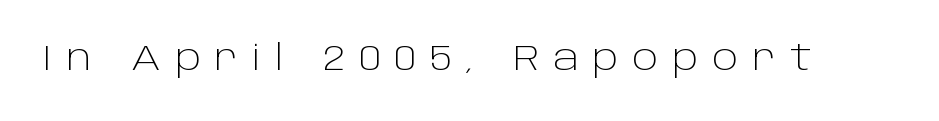
Q: Is the text bold? A: No.
Q: Is the text italic (slanted)? A: No, it is upright.
Q: Is the typeface a serif or a sans-serif typeface? A: Sans-serif.
Q: Is the text underlined? A: No.
Q: Is the spacing between letters normal or unusually wide? A: Unusually wide.
Q: Width (condensed, normal, or wide)? A: Normal.
Q: Stroke contrast? A: Low.
Q: x-height? A: Large.
Q: Monospaced? A: No.
